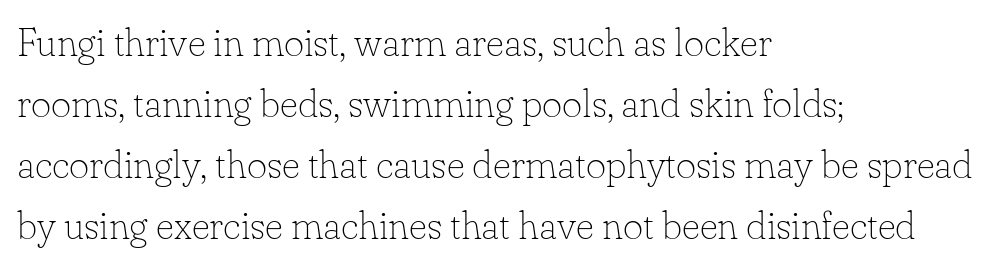
{"serif": "yes", "italic": "no", "bold": "no", "weight": "thin", "width": "normal", "stroke_contrast": "low", "x_height": "small", "monospaced": "no", "underline": "no", "align": "left", "line_spacing": "normal", "line_spacing_ratio": 1.56, "letter_spacing": "normal", "letter_spacing_em": 0.0, "glyph_px": 39}
